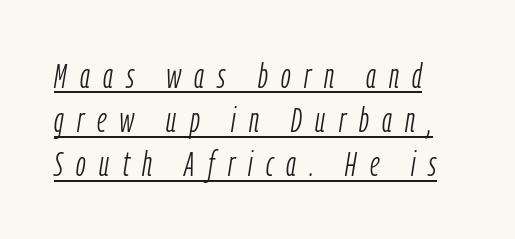
{"italic": "yes", "lean": "right", "slant_degrees": 9, "bold": "no", "weight": "light", "width": "condensed", "stroke_contrast": "low", "x_height": "medium", "monospaced": "no", "underline": "yes", "line_spacing": "normal", "line_spacing_ratio": 1.26, "letter_spacing": "wide", "letter_spacing_em": 0.38, "glyph_px": 35}
